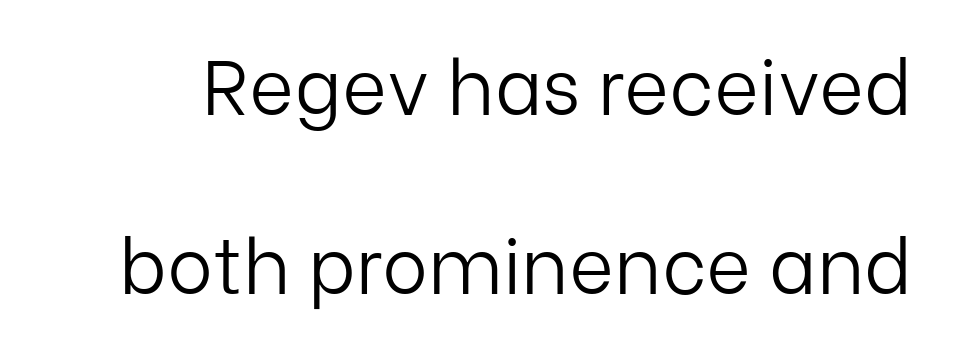
The image shows 77 px light sans-serif type, upright; set loose line spacing (2.33x), normal letter spacing, not underlined; low stroke contrast and a medium x-height.
